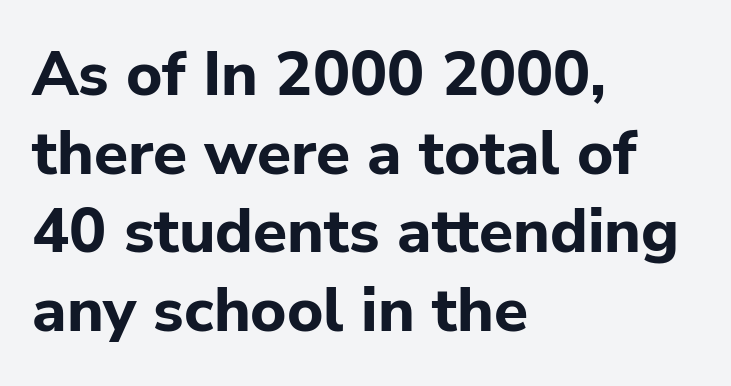
{"serif": "no", "italic": "no", "bold": "yes", "weight": "bold", "width": "normal", "stroke_contrast": "low", "x_height": "medium", "monospaced": "no", "underline": "no", "align": "left", "line_spacing": "normal", "line_spacing_ratio": 1.27, "letter_spacing": "normal", "letter_spacing_em": 0.0, "glyph_px": 62}
